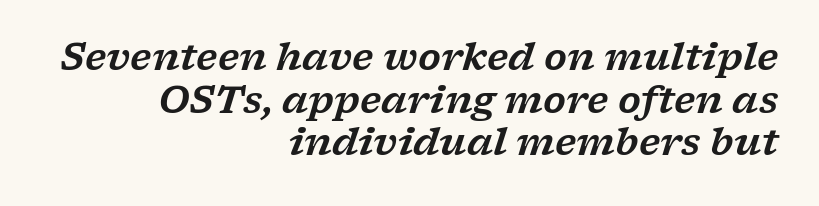
{"serif": "yes", "italic": "yes", "lean": "right", "slant_degrees": 17, "width": "wide", "stroke_contrast": "low", "x_height": "medium", "monospaced": "no", "underline": "no", "align": "right", "line_spacing": "tight", "line_spacing_ratio": 1.15, "letter_spacing": "normal", "letter_spacing_em": 0.0, "glyph_px": 37}
